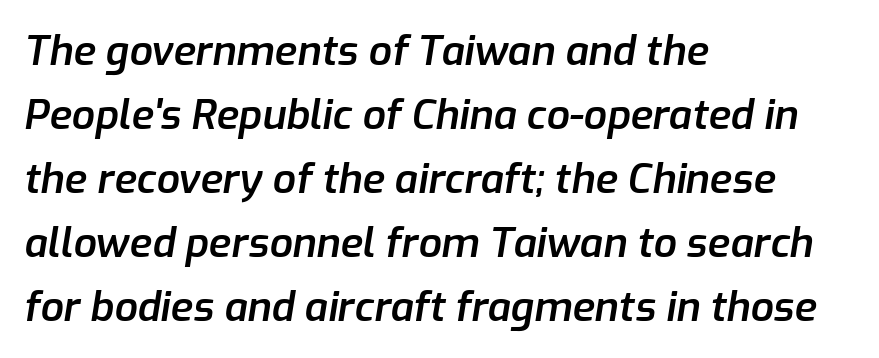
Q: Is the text bold? A: Semi-bold.
Q: Is the text italic (slanted)? A: Yes, it leans right by about 9 degrees.
Q: Is the text underlined? A: No.
Q: How is the paragraph aligned? A: Left-aligned.
Q: Is the spacing between letters normal or unusually wide? A: Normal.
Q: Is the spacing between lines tight, normal or loose? A: Normal.
Q: Width (condensed, normal, or wide)? A: Normal.
Q: Stroke contrast? A: Low.
Q: x-height? A: Medium.
Q: Monospaced? A: No.
